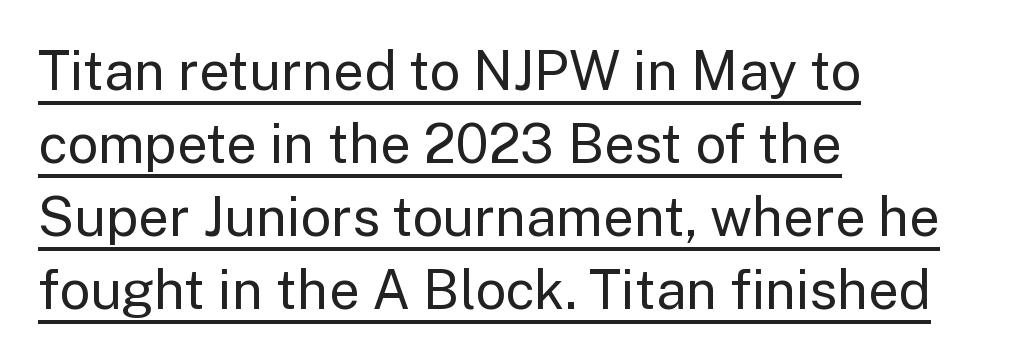
The image shows 54 px regular-weight sans-serif type, upright; set left-aligned, normal line spacing (1.35x), normal letter spacing, underlined; low stroke contrast and a medium x-height.
